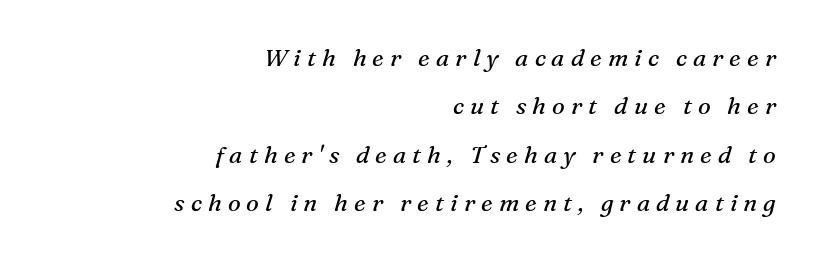
{"italic": "yes", "lean": "right", "slant_degrees": 16, "bold": "no", "underline": "no", "align": "right", "line_spacing": "loose", "line_spacing_ratio": 2.02, "letter_spacing": "wide", "letter_spacing_em": 0.25, "glyph_px": 24}
